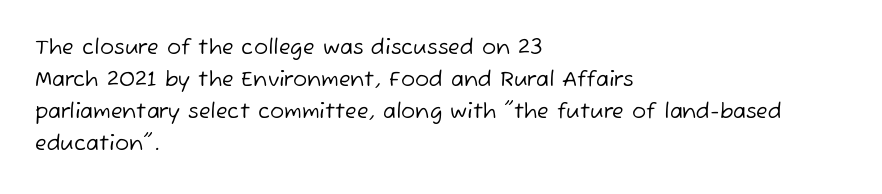
The image shows 21 px text type; set left-aligned, normal line spacing (1.53x), normal letter spacing, not underlined.
